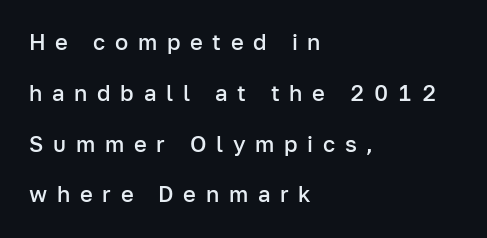
Q: Is the text bold? A: Semi-bold.
Q: Is the text italic (slanted)? A: No, it is upright.
Q: Is the text underlined? A: No.
Q: How is the paragraph aligned? A: Left-aligned.
Q: Is the spacing between letters normal or unusually wide? A: Unusually wide.
Q: Is the spacing between lines tight, normal or loose? A: Loose.
